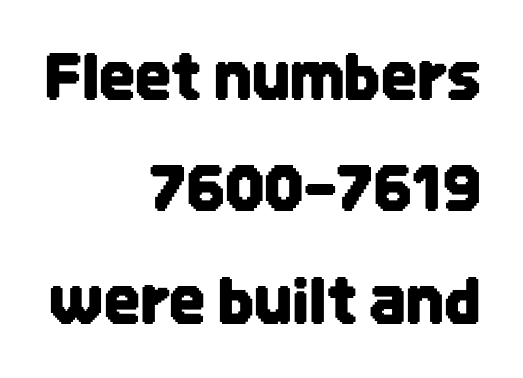
These lines are rendered in a variable-pitch font. Caption: standard tracking, unaltered. The paragraph shown leans on its right margin. Descenders hang freely into open space.
